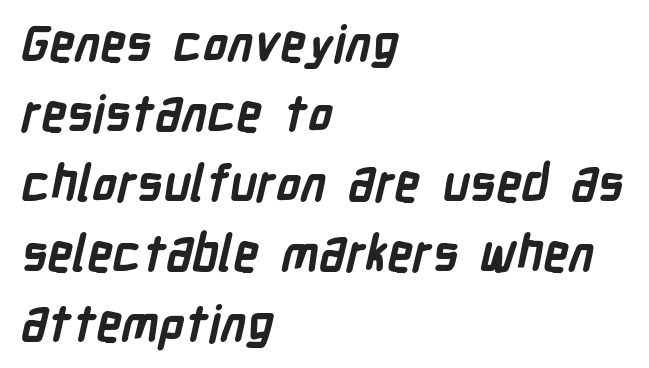
The image shows 50 px semibold, condensed sans-serif type; set left-aligned, normal line spacing (1.4x), normal letter spacing, not underlined; low stroke contrast and a medium x-height.
